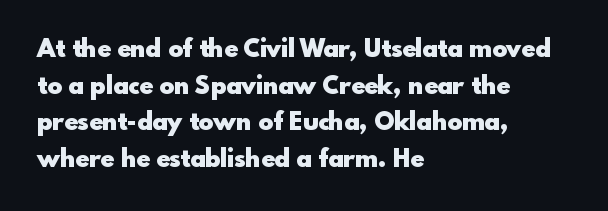
{"italic": "no", "bold": "yes", "underline": "no", "align": "left", "line_spacing": "normal", "line_spacing_ratio": 1.47, "letter_spacing": "normal", "letter_spacing_em": 0.0, "glyph_px": 25}
